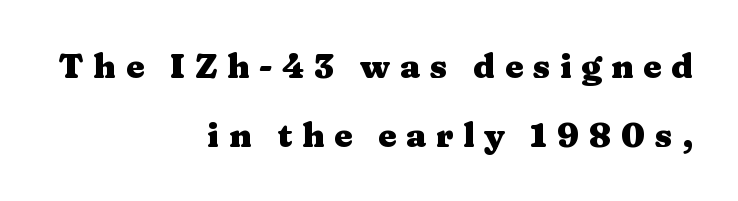
Little horizontal feet cap the strokes, marking this as serif type. The letterforms stand isolated, each surrounded by extra space. Beneath every word, the page is bare. Line endings align vertically; line beginnings do not. Thick stems and heavy bowls — unmistakably bold.
